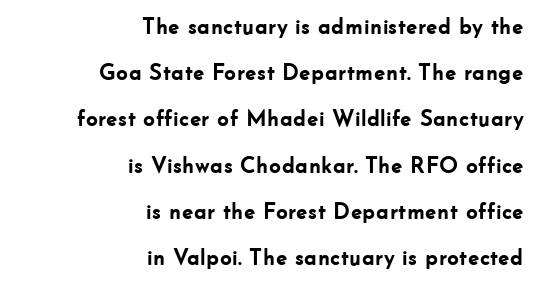
{"italic": "no", "bold": "yes", "underline": "no", "align": "right", "line_spacing": "loose", "line_spacing_ratio": 2.01, "letter_spacing": "normal", "letter_spacing_em": 0.0, "glyph_px": 23}
